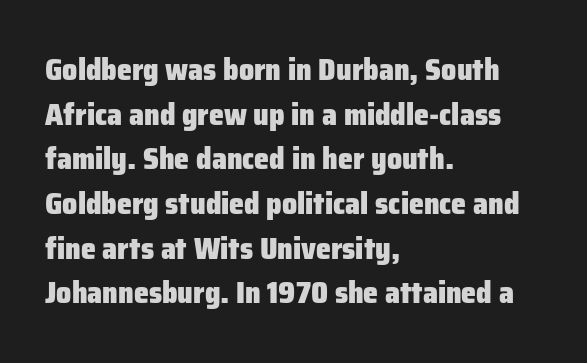
The image shows 30 px heavy sans-serif type, upright; set left-aligned, normal line spacing (1.49x), normal letter spacing, not underlined; low stroke contrast and a medium x-height.
